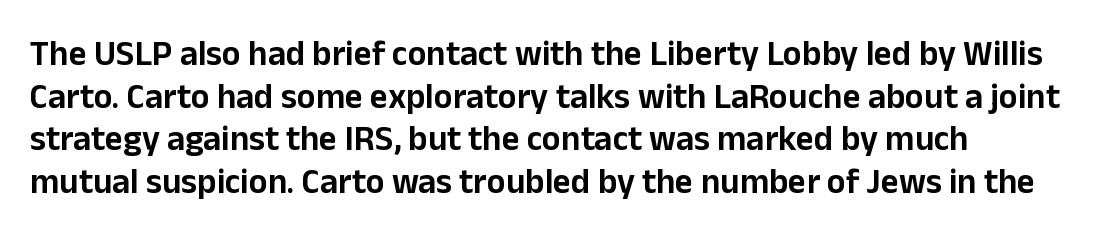
The image shows 35 px sans-serif type, upright; set line spacing 1.22x, normal letter spacing, not underlined; low stroke contrast and a medium x-height.
